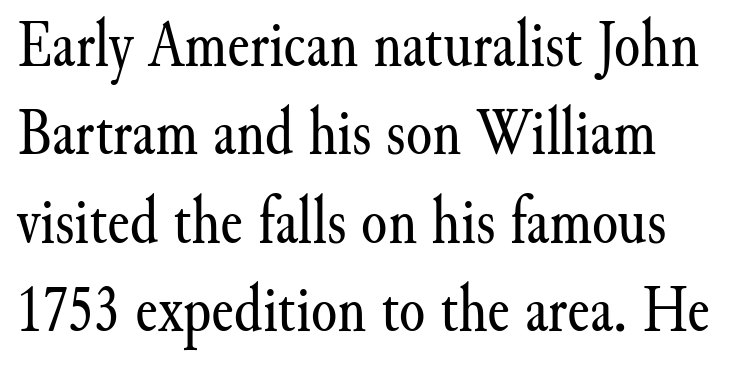
{"serif": "yes", "italic": "no", "bold": "no", "weight": "regular", "width": "normal", "stroke_contrast": "medium", "x_height": "small", "monospaced": "no", "underline": "no", "align": "left", "line_spacing": "normal", "line_spacing_ratio": 1.32, "letter_spacing": "normal", "letter_spacing_em": 0.0, "glyph_px": 67}
